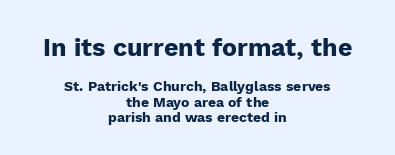
{"italic": "no", "bold": "yes", "underline": "no", "align": "center", "line_spacing": "tight", "line_spacing_ratio": 1.09, "letter_spacing": "normal", "letter_spacing_em": 0.0, "larger_block": "first", "size_ratio": 1.79, "glyph_px": 25}
